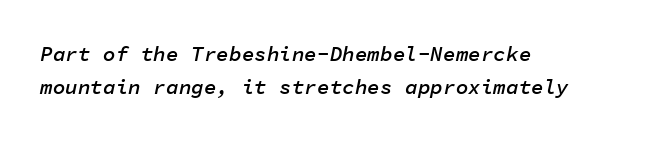
Inter-character spacing is left at the font's built-in metrics. The block of text has a typical density, with ordinary space between rows. Does the copy run flush right? No — it runs flush left. Students, this is semibold: more ink than regular, less than bold. Type without underlining. If you drew a line through each stem, it would be angled.
